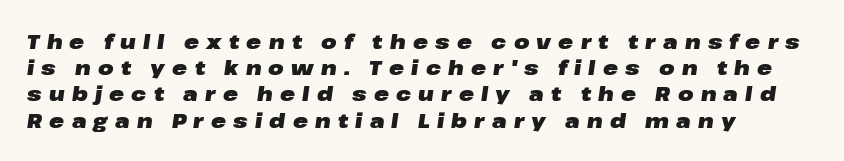
Q: Is the text bold? A: Yes.
Q: Is the text italic (slanted)? A: Yes, it leans right by about 8 degrees.
Q: Is the text underlined? A: No.
Q: How is the paragraph aligned? A: Left-aligned.
Q: Is the spacing between letters normal or unusually wide? A: Unusually wide.
Q: Is the spacing between lines tight, normal or loose? A: Normal.
